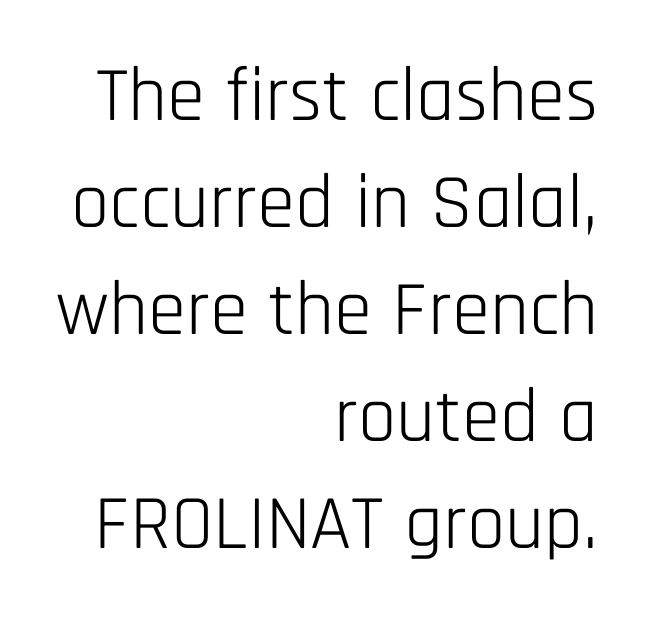
Ordinary non-slanted type is in use. Weight class: somewhere from thin through regular. Character widths vary here, with narrow letters taking less room than wide ones. The face used here is rendered with its standard letterfit.
